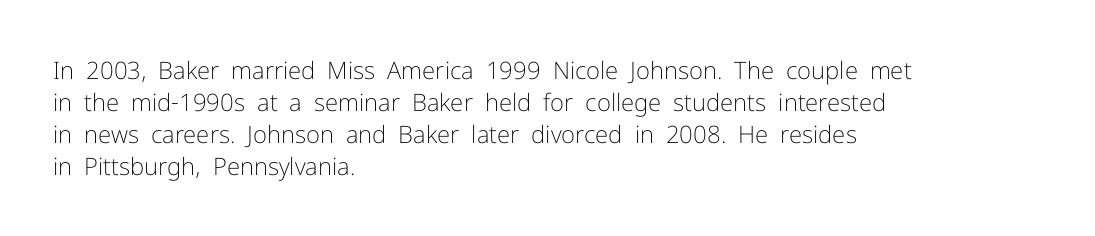
Q: Is the text bold? A: No.
Q: Is the text italic (slanted)? A: No, it is upright.
Q: Is the text underlined? A: No.
Q: How is the paragraph aligned? A: Left-aligned.
Q: Is the spacing between letters normal or unusually wide? A: Normal.
Q: Is the spacing between lines tight, normal or loose? A: Normal.
